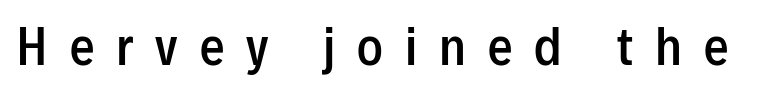
Q: Is the text bold? A: Semi-bold.
Q: Is the text italic (slanted)? A: No, it is upright.
Q: Is the typeface a serif or a sans-serif typeface? A: Sans-serif.
Q: Is the text underlined? A: No.
Q: Is the spacing between letters normal or unusually wide? A: Unusually wide.
Q: Width (condensed, normal, or wide)? A: Condensed.
Q: Stroke contrast? A: Low.
Q: x-height? A: Medium.
Q: Monospaced? A: No.
